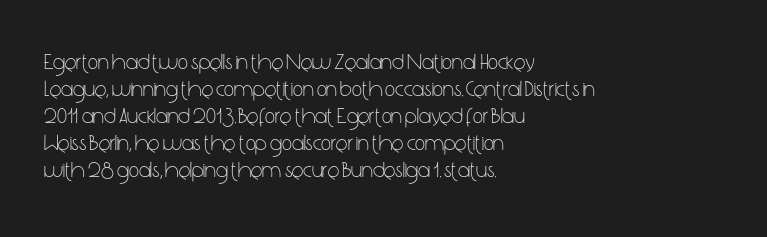
{"italic": "no", "bold": "no", "underline": "no", "align": "left", "line_spacing_ratio": 1.23, "letter_spacing": "normal", "letter_spacing_em": 0.0, "glyph_px": 22}
